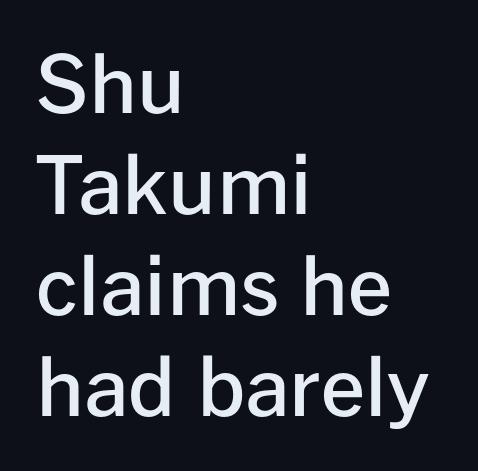
Q: Is the text bold? A: Semi-bold.
Q: Is the text italic (slanted)? A: No, it is upright.
Q: Is the typeface a serif or a sans-serif typeface? A: Sans-serif.
Q: Is the text underlined? A: No.
Q: How is the paragraph aligned? A: Left-aligned.
Q: Is the spacing between letters normal or unusually wide? A: Normal.
Q: Is the spacing between lines tight, normal or loose? A: Normal.
Q: Width (condensed, normal, or wide)? A: Normal.
Q: Stroke contrast? A: Low.
Q: x-height? A: Medium.
Q: Monospaced? A: No.
